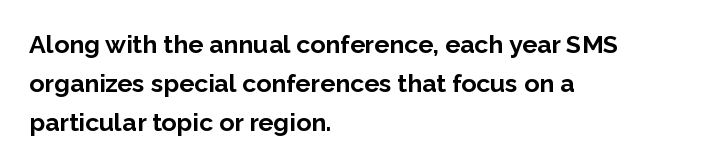
Vertical strokes here are truly vertical. In terms of letterspacing, this is plain default setting. This block has exactly the height ordinary leading produces. Pretty heavy lettering here — definitely bold.
